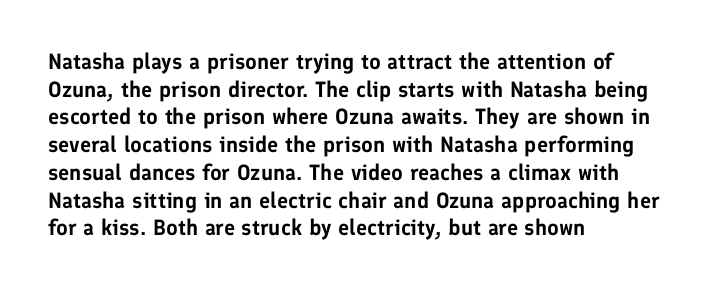
{"italic": "no", "underline": "no", "align": "left", "line_spacing": "normal", "line_spacing_ratio": 1.26, "letter_spacing": "normal", "letter_spacing_em": 0.0, "glyph_px": 22}
